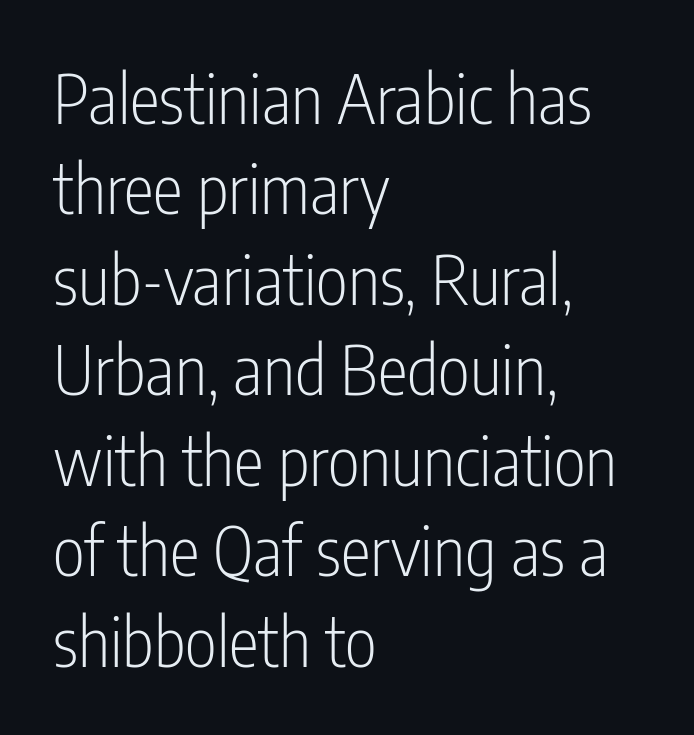
Ascenders rise straight up at ninety degrees. Letterform terminals end flat and unadorned throughout the passage. These lines are rendered in a variable-pitch font. A normal amount of white space separates one row of letters from the next. The foot of each line stays bare and open. Stems here are at most as thick as an everyday book face.
